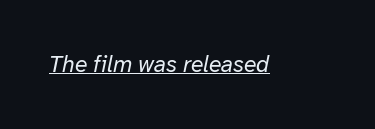
Looking at the ascenders, they clearly lean. A typesetter would call this zero additional tracking. Caption: lettering with a line underneath. The font is comparable to plain body text, perhaps lighter.
